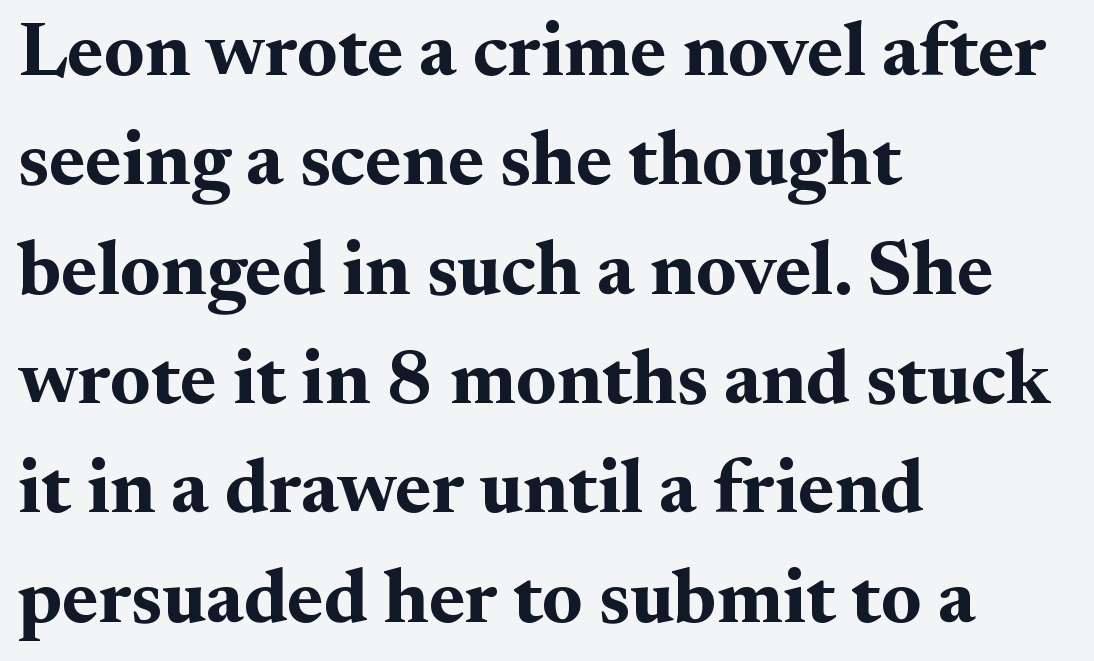
Q: Is the text bold? A: Yes.
Q: Is the text italic (slanted)? A: No, it is upright.
Q: Is the typeface a serif or a sans-serif typeface? A: Serif.
Q: Is the text underlined? A: No.
Q: How is the paragraph aligned? A: Left-aligned.
Q: Is the spacing between letters normal or unusually wide? A: Normal.
Q: Is the spacing between lines tight, normal or loose? A: Normal.
Q: Width (condensed, normal, or wide)? A: Normal.
Q: Stroke contrast? A: Medium.
Q: x-height? A: Small.
Q: Monospaced? A: No.
